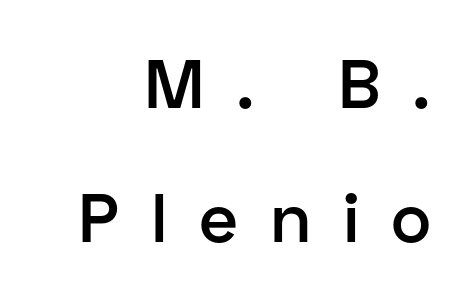
{"serif": "no", "italic": "no", "bold": "semi", "weight": "semibold", "width": "normal", "stroke_contrast": "low", "x_height": "medium", "monospaced": "no", "underline": "no", "align": "right", "line_spacing": "loose", "line_spacing_ratio": 1.94, "letter_spacing": "wide", "letter_spacing_em": 0.46, "glyph_px": 69}
